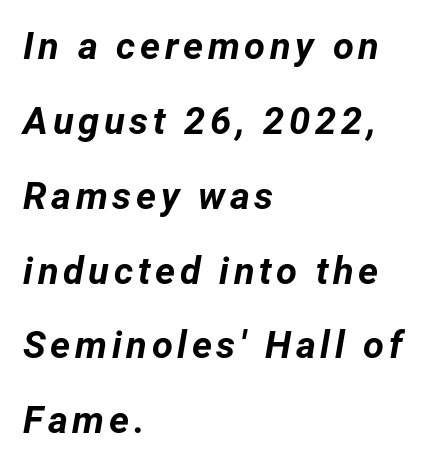
The image shows 38 px bold type, italic (leaning right); set left-aligned, loose line spacing (1.97x), not underlined; low stroke contrast and a medium x-height.
